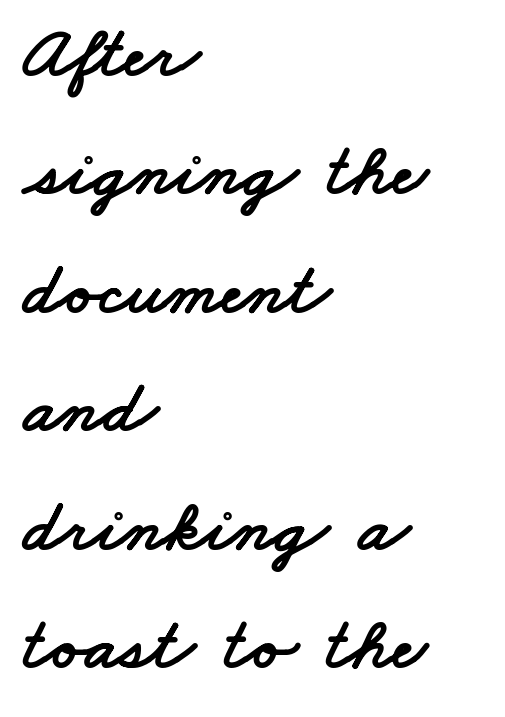
Q: Is the typeface a serif or a sans-serif typeface? A: Sans-serif.
Q: Is the text underlined? A: No.
Q: How is the paragraph aligned? A: Left-aligned.
Q: Is the spacing between letters normal or unusually wide? A: Normal.
Q: Is the spacing between lines tight, normal or loose? A: Normal.
Q: Width (condensed, normal, or wide)? A: Wide.
Q: Stroke contrast? A: Low.
Q: x-height? A: Small.
Q: Monospaced? A: No.
